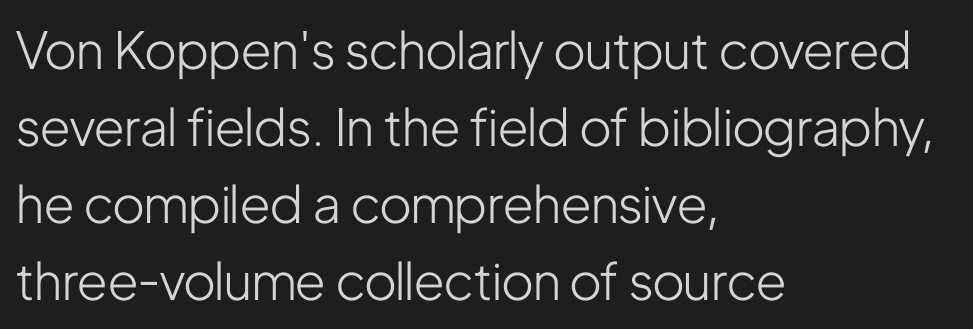
{"serif": "no", "italic": "no", "bold": "no", "weight": "light", "width": "condensed", "stroke_contrast": "low", "x_height": "medium", "monospaced": "no", "underline": "no", "align": "left", "line_spacing": "normal", "line_spacing_ratio": 1.51, "letter_spacing": "normal", "letter_spacing_em": 0.0, "glyph_px": 51}
